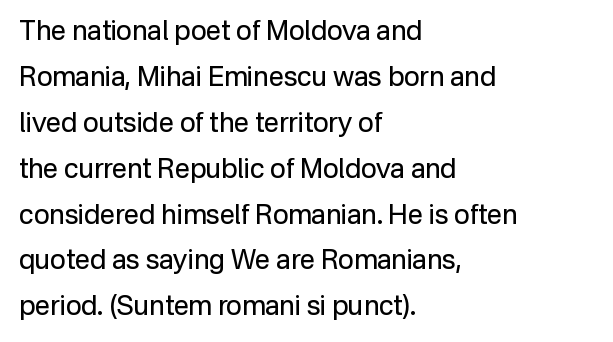
{"italic": "no", "bold": "no", "underline": "no", "align": "left", "line_spacing": "normal", "line_spacing_ratio": 1.7, "letter_spacing": "normal", "letter_spacing_em": 0.0, "glyph_px": 27}
